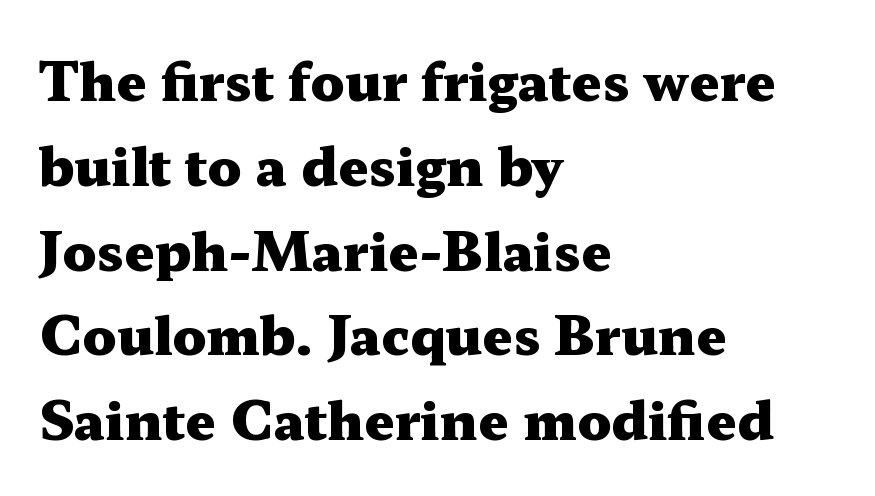
Q: Is the text bold? A: Yes.
Q: Is the text italic (slanted)? A: No, it is upright.
Q: Is the typeface a serif or a sans-serif typeface? A: Serif.
Q: Is the text underlined? A: No.
Q: How is the paragraph aligned? A: Left-aligned.
Q: Is the spacing between letters normal or unusually wide? A: Normal.
Q: Is the spacing between lines tight, normal or loose? A: Normal.
Q: Width (condensed, normal, or wide)? A: Wide.
Q: Stroke contrast? A: Medium.
Q: x-height? A: Medium.
Q: Monospaced? A: No.
